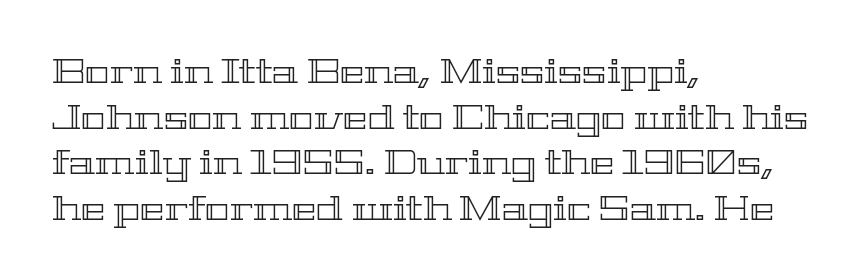
Q: Is the text italic (slanted)? A: No, it is upright.
Q: Is the text underlined? A: No.
Q: How is the paragraph aligned? A: Left-aligned.
Q: Is the spacing between letters normal or unusually wide? A: Normal.
Q: Is the spacing between lines tight, normal or loose? A: Normal.
Q: Width (condensed, normal, or wide)? A: Wide.
Q: x-height? A: Medium.
Q: Monospaced? A: No.
